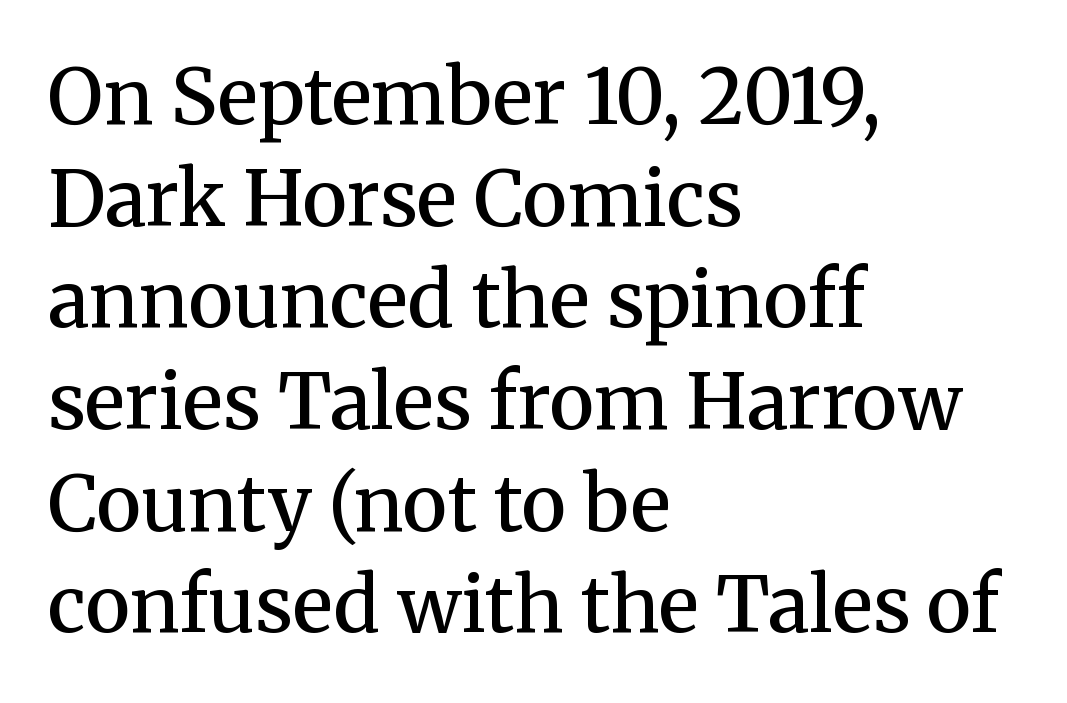
Q: Is the text bold? A: Semi-bold.
Q: Is the text italic (slanted)? A: No, it is upright.
Q: Is the typeface a serif or a sans-serif typeface? A: Serif.
Q: Is the text underlined? A: No.
Q: How is the paragraph aligned? A: Left-aligned.
Q: Is the spacing between letters normal or unusually wide? A: Normal.
Q: Is the spacing between lines tight, normal or loose? A: Normal.
Q: Width (condensed, normal, or wide)? A: Normal.
Q: Stroke contrast? A: Medium.
Q: x-height? A: Medium.
Q: Monospaced? A: No.
